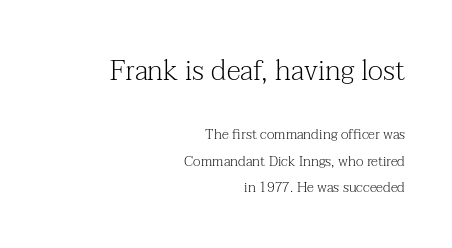
{"serif": "yes", "italic": "no", "bold": "no", "weight": "light", "width": "normal", "stroke_contrast": "medium", "x_height": "medium", "monospaced": "no", "underline": "no", "align": "right", "line_spacing_ratio": 1.89, "letter_spacing": "normal", "letter_spacing_em": 0.0, "larger_block": "first", "size_ratio": 2.0, "glyph_px": 28}
